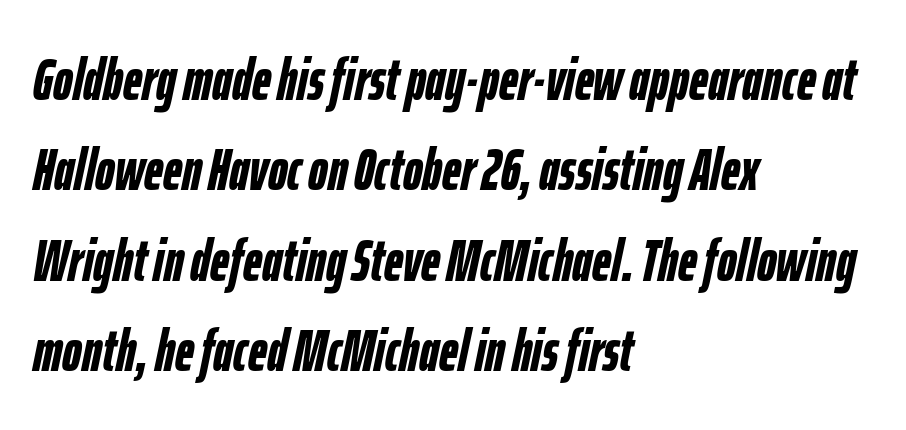
The image shows 59 px semibold, condensed type, italic (leaning right); set left-aligned, normal line spacing (1.53x), normal letter spacing, not underlined; low stroke contrast and a medium x-height.
